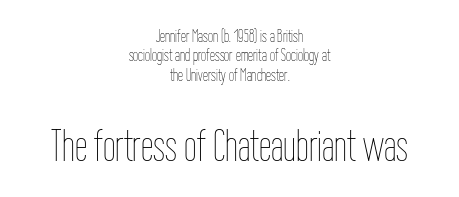
Q: Is the text bold? A: No.
Q: Is the text italic (slanted)? A: No, it is upright.
Q: Is the text underlined? A: No.
Q: How is the paragraph aligned? A: Centered.
Q: Is the spacing between letters normal or unusually wide? A: Normal.
Q: Is the spacing between lines tight, normal or loose? A: Tight.
Q: Which block of text is set in a larger size, the first (top) or the second (bottom)? A: The second (bottom) one.
Q: Width (condensed, normal, or wide)? A: Condensed.
Q: Stroke contrast? A: Low.
Q: x-height? A: Medium.
Q: Monospaced? A: No.
